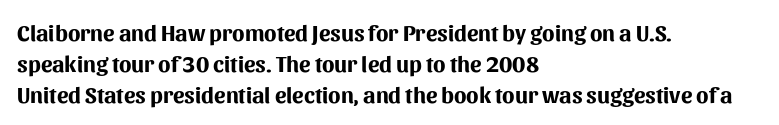
{"italic": "no", "bold": "yes", "underline": "no", "align": "left", "line_spacing": "normal", "line_spacing_ratio": 1.34, "letter_spacing": "normal", "letter_spacing_em": 0.0, "glyph_px": 23}
